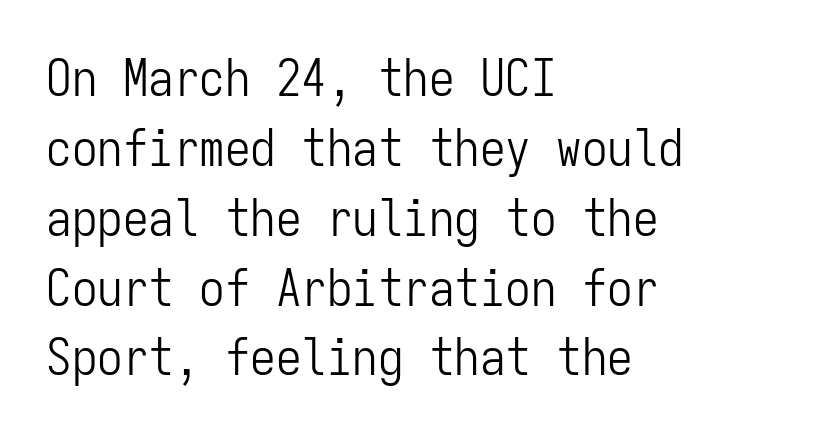
The image shows 51 px light, condensed sans-serif type, upright, monospaced; set left-aligned, normal line spacing (1.37x), normal letter spacing, not underlined; low stroke contrast and a medium x-height.
